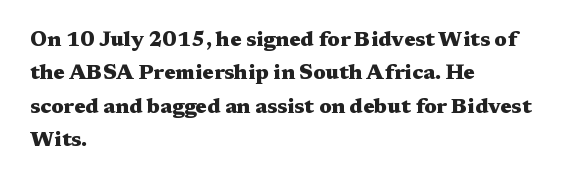
Q: Is the text bold? A: Yes.
Q: Is the text italic (slanted)? A: No, it is upright.
Q: Is the text underlined? A: No.
Q: How is the paragraph aligned? A: Left-aligned.
Q: Is the spacing between letters normal or unusually wide? A: Normal.
Q: Is the spacing between lines tight, normal or loose? A: Normal.
